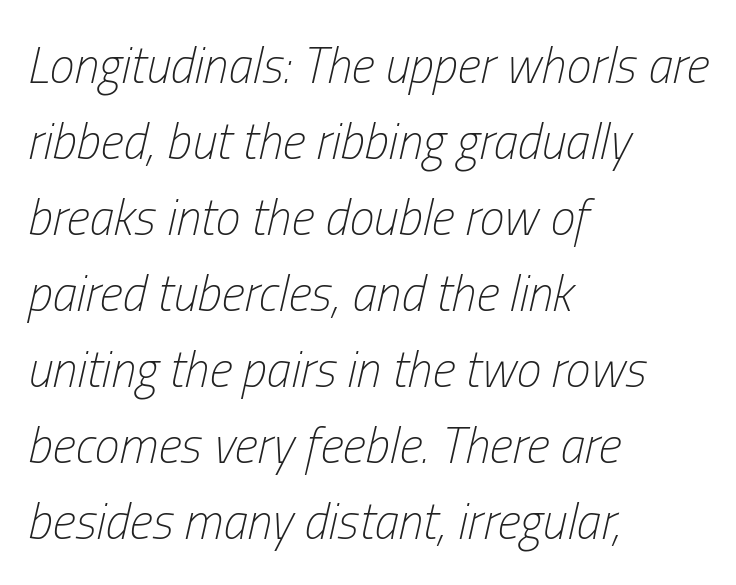
Q: Is the text bold? A: No.
Q: Is the text italic (slanted)? A: Yes, it leans right by about 13 degrees.
Q: Is the text underlined? A: No.
Q: How is the paragraph aligned? A: Left-aligned.
Q: Is the spacing between letters normal or unusually wide? A: Normal.
Q: Is the spacing between lines tight, normal or loose? A: Normal.
Q: Width (condensed, normal, or wide)? A: Condensed.
Q: Stroke contrast? A: Low.
Q: x-height? A: Medium.
Q: Monospaced? A: No.
